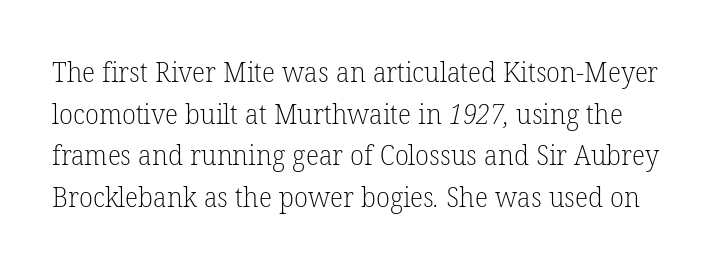
{"serif": "yes", "bold": "no", "weight": "light", "width": "normal", "stroke_contrast": "low", "x_height": "medium", "monospaced": "no", "underline": "no", "line_spacing": "normal", "line_spacing_ratio": 1.49, "letter_spacing": "normal", "letter_spacing_em": 0.0, "glyph_px": 28}
